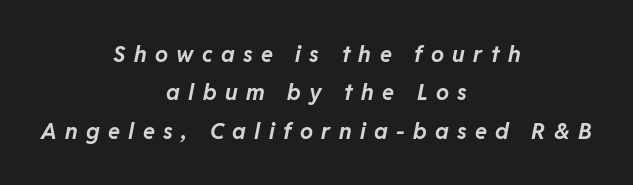
Nobody drew a line under any word here. If you drew a line through each stem, it would be angled. One-word summary of the alignment: center. Loose tracking; the words dissolve into strings of separated letters. Thick stems and heavy bowls — unmistakably bold.
